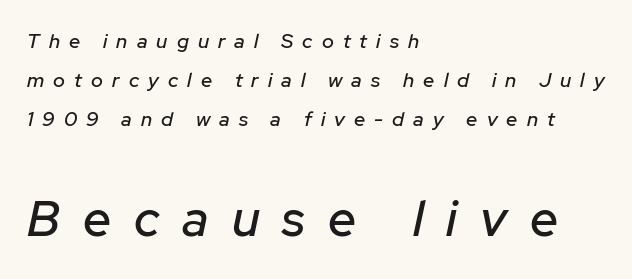
Q: Is the text italic (slanted)? A: Yes, it leans right by about 12 degrees.
Q: Is the text underlined? A: No.
Q: How is the paragraph aligned? A: Left-aligned.
Q: Is the spacing between letters normal or unusually wide? A: Unusually wide.
Q: Is the spacing between lines tight, normal or loose? A: Loose.
Q: Which block of text is set in a larger size, the first (top) or the second (bottom)? A: The second (bottom) one.
Q: Width (condensed, normal, or wide)? A: Normal.
Q: Stroke contrast? A: Low.
Q: x-height? A: Medium.
Q: Monospaced? A: No.
